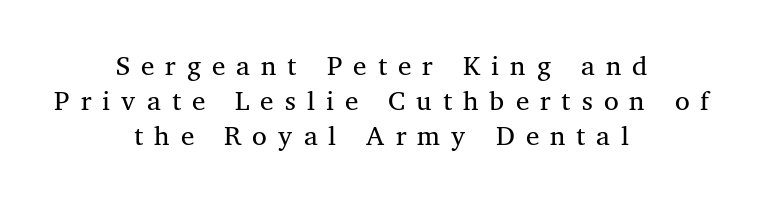
Look at the tracking — it's clearly loosened, letters drifting apart. The leading is moderate, giving the passage an even texture. Rule under the text: the space is simply empty. The lines in this sample share a center point and differ in where they start and stop.
